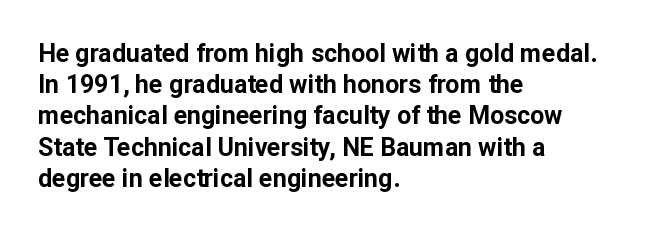
The image shows 25 px bold type, upright; set left-aligned, normal line spacing (1.25x), normal letter spacing, not underlined.
